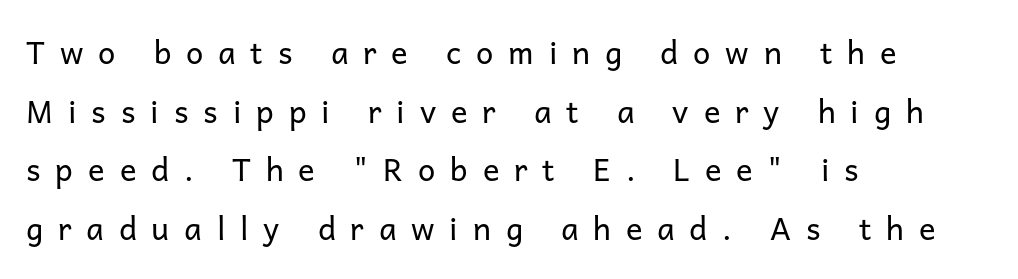
Q: Is the text bold? A: No.
Q: Is the text italic (slanted)? A: No, it is upright.
Q: Is the typeface a serif or a sans-serif typeface? A: Sans-serif.
Q: Is the text underlined? A: No.
Q: How is the paragraph aligned? A: Left-aligned.
Q: Is the spacing between letters normal or unusually wide? A: Unusually wide.
Q: Width (condensed, normal, or wide)? A: Normal.
Q: Stroke contrast? A: Low.
Q: x-height? A: Medium.
Q: Monospaced? A: No.
